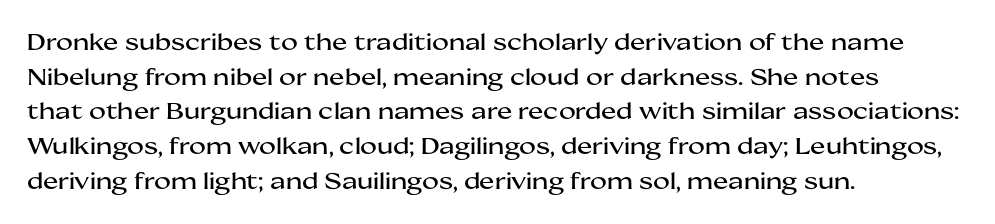
Students, observe: this is what conventionally led text looks like. Has an underline been added? It has not. Words appear dense and cohesive because spacing is normal. If you drew a ruler down the left edge, every line would touch it.
